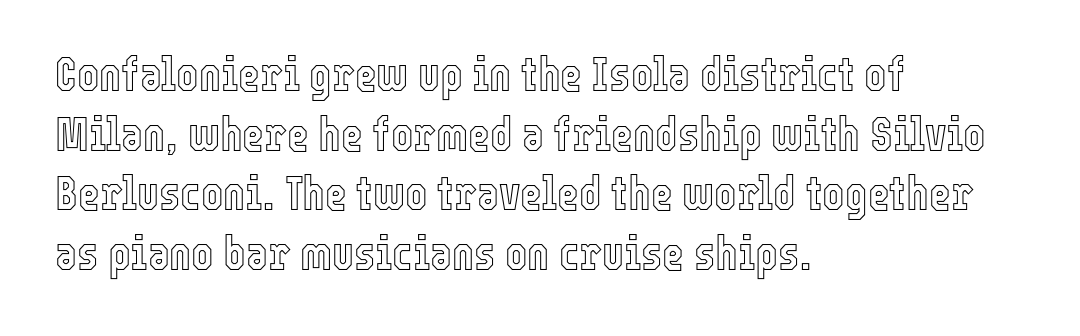
Proportional: the letters do not fall into vertical columns. Descender tails drop into unmarked territory. Every stem runs plumb, perpendicular to the baseline. Quick note: interline space is typical. Nothing unusual about the tracking: characters are spaced as the font intends. This sample is left-justified, so line endings fall wherever the words run out.
